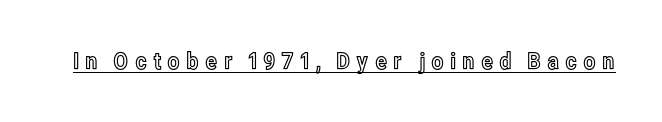
Q: Is the text italic (slanted)? A: No, it is upright.
Q: Is the text underlined? A: Yes.
Q: Is the spacing between letters normal or unusually wide? A: Unusually wide.
